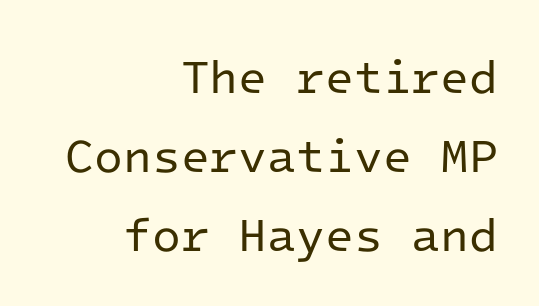
The image shows 47 px regular-weight sans-serif type, upright, monospaced; set right-aligned, normal line spacing (1.68x), normal letter spacing, not underlined; low stroke contrast and a medium x-height.
